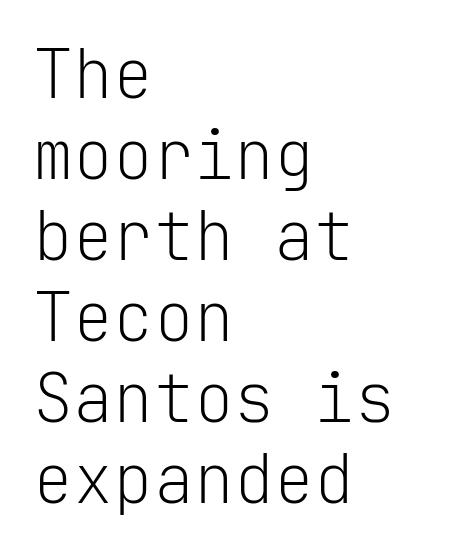
{"serif": "no", "italic": "no", "bold": "no", "weight": "light", "width": "normal", "stroke_contrast": "low", "x_height": "medium", "monospaced": "yes", "underline": "no", "align": "left", "line_spacing_ratio": 1.21, "letter_spacing": "normal", "letter_spacing_em": 0.0, "glyph_px": 67}
